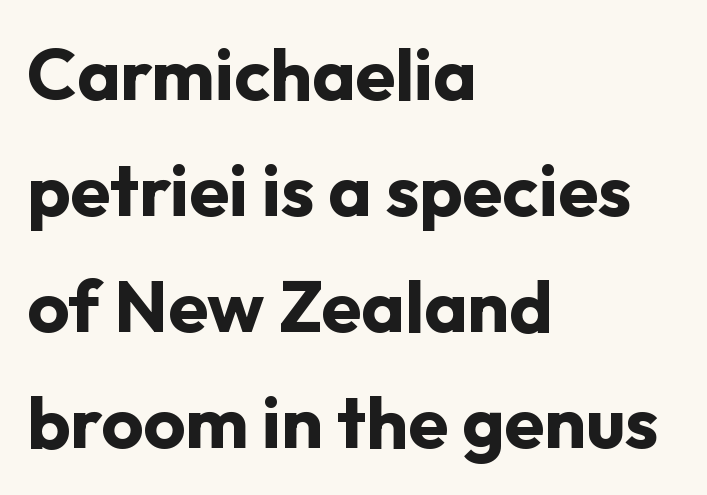
The image shows 73 px bold sans-serif type, upright; set left-aligned, normal line spacing (1.59x), normal letter spacing, not underlined; low stroke contrast and a medium x-height.
